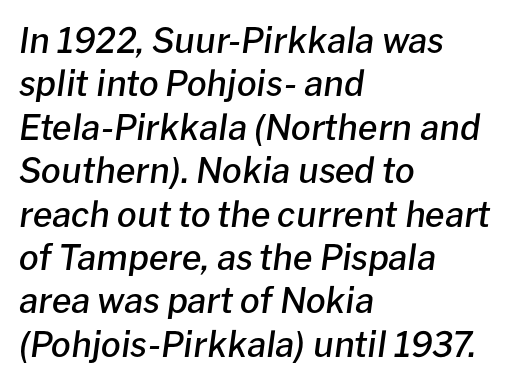
The image shows 35 px semibold type, italic (leaning right); set left-aligned, line spacing 1.24x, normal letter spacing, not underlined; low stroke contrast and a medium x-height.
